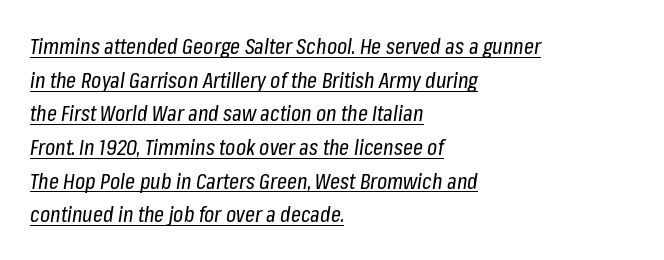
{"italic": "yes", "lean": "right", "slant_degrees": 8, "bold": "no", "underline": "yes", "align": "left", "line_spacing": "normal", "line_spacing_ratio": 1.53, "letter_spacing": "normal", "letter_spacing_em": 0.0, "glyph_px": 22}
